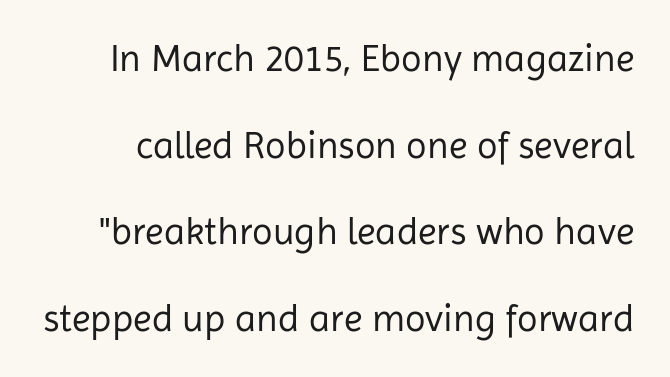
The font family rendered here belongs to the sans-serif group. One glance says open: line gaps are wider than usual. Here the designer chose a conventional face with non-uniform glyph widths. These lines were composed using upright roman letters.
